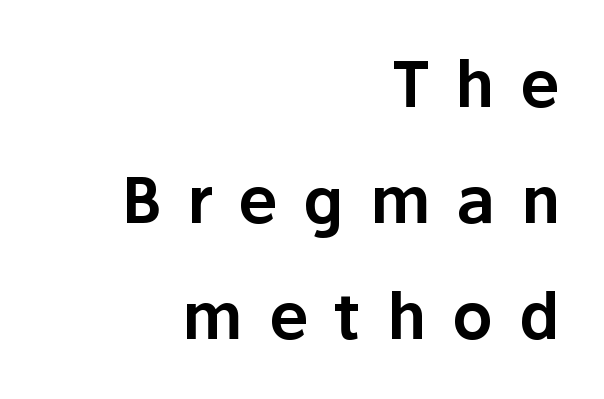
{"serif": "no", "italic": "no", "width": "normal", "stroke_contrast": "low", "x_height": "medium", "monospaced": "no", "underline": "no", "align": "right", "line_spacing_ratio": 1.84, "letter_spacing": "wide", "letter_spacing_em": 0.41, "glyph_px": 63}
